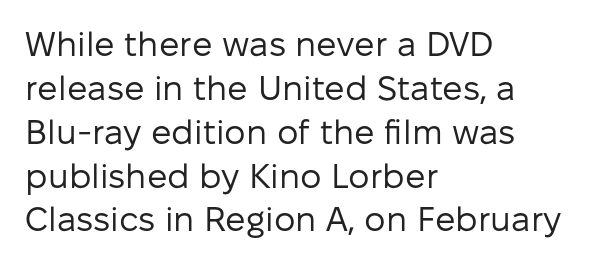
This rendering employs a face without finishing strokes, i.e., a sans-serif. Characters remain perfectly vertical along every line. Notice how the passage keeps a crisp vertical edge on the left only. Varying glyph widths throughout — classic text-font behaviour.
